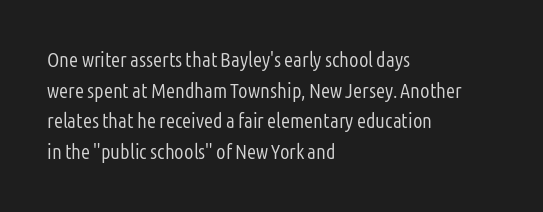
The image shows 21 px text type, upright; set left-aligned, normal line spacing (1.46x), normal letter spacing, not underlined.
